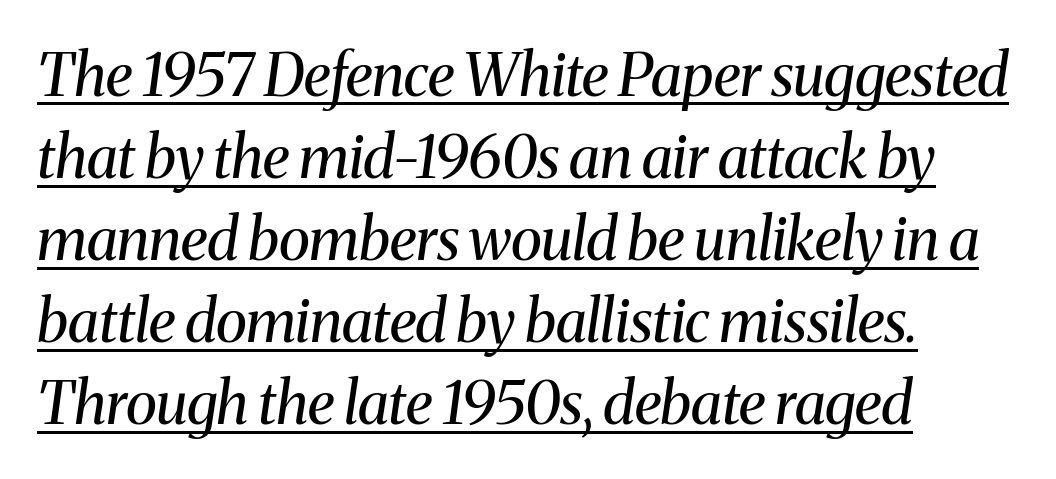
The font sits on the lighter half of the weight spectrum, regular included. Descenders here cross a horizontal rule under the line. Spacing verdict: proportional, widths tailored to each character. The face used here has a pronounced slope to its letters. Old-style or modern, the face here clearly has serifs. Horizontal alignment here is leftward, the default for most running prose.
